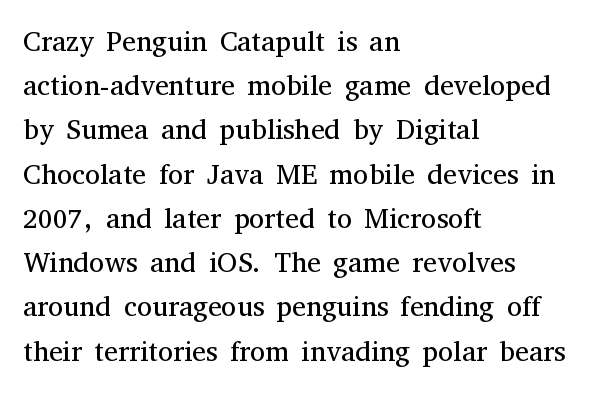
This is not heavy type; no bold has been used. Baseline-to-baseline distance is the conventional proportion of letter height. No italicization has been applied; the sample stays upright. Spacing verdict: proportional, widths tailored to each character.
